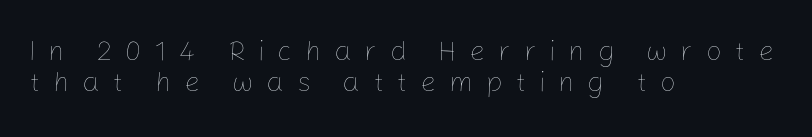
The gaps between neighbouring characters are conspicuously large. Proportional: the letters do not fall into vertical columns. The letters stand straight up with perfectly vertical stems. The rag falls on the right side of this text block. The space directly below the letters is spotless.
